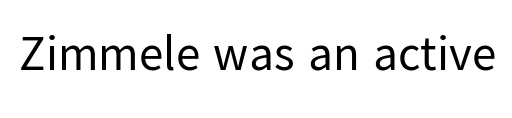
Each letter keeps its own natural width here, so spacing adapts to shape. The letters stand straight up with perfectly vertical stems. Heaviness? Minimal to ordinary, like unemphasized prose. The area under the type is left untouched. A typesetter would label this face a sans.
